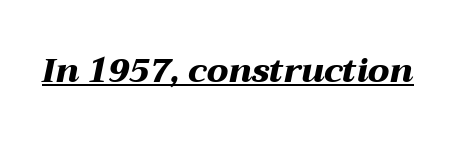
The rendering uses a bold face; every stroke is thick and dark. Looks like regular typesetting: each glyph gets only the width it needs. Default kerning and tracking; the words read as compact shapes. The words here are underlined. The whole block is typeset with a tilt.
